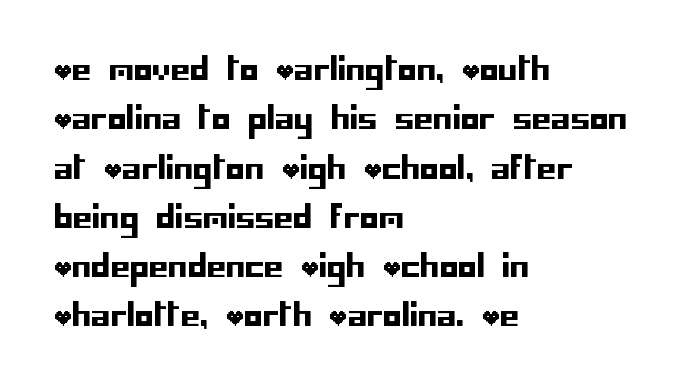
{"serif": "no", "italic": "no", "width": "normal", "stroke_contrast": "low", "x_height": "large", "underline": "no", "align": "left", "line_spacing": "normal", "line_spacing_ratio": 1.59, "letter_spacing": "normal", "letter_spacing_em": 0.0, "glyph_px": 31}
